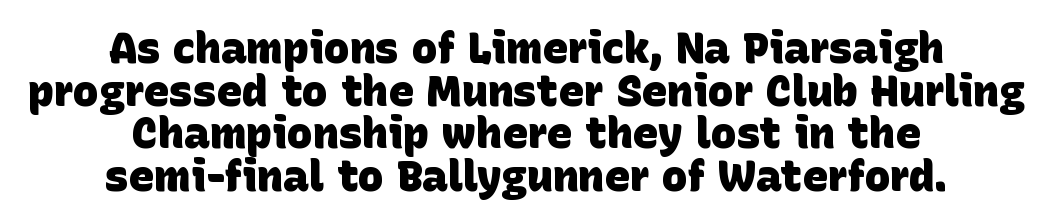
These lines are rendered in a variable-pitch font. Grotesque or geometric, the face here clearly has no serifs. Is there much room between lines? No — they nearly touch. The typesetter chose a symmetrical, centered arrangement here.
